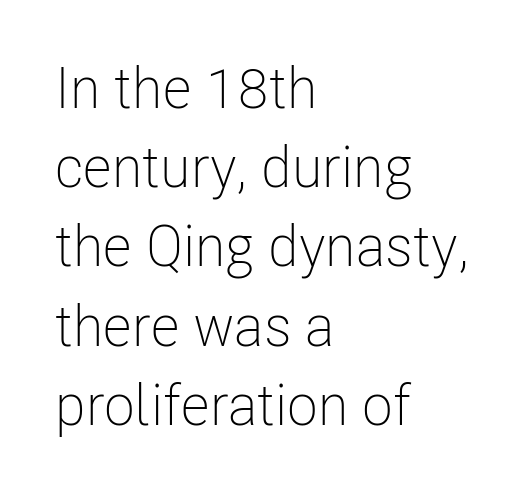
Q: Is the text bold? A: No.
Q: Is the text italic (slanted)? A: No, it is upright.
Q: Is the typeface a serif or a sans-serif typeface? A: Sans-serif.
Q: Is the text underlined? A: No.
Q: How is the paragraph aligned? A: Left-aligned.
Q: Is the spacing between letters normal or unusually wide? A: Normal.
Q: Is the spacing between lines tight, normal or loose? A: Normal.
Q: Width (condensed, normal, or wide)? A: Condensed.
Q: Stroke contrast? A: Low.
Q: x-height? A: Medium.
Q: Monospaced? A: No.
